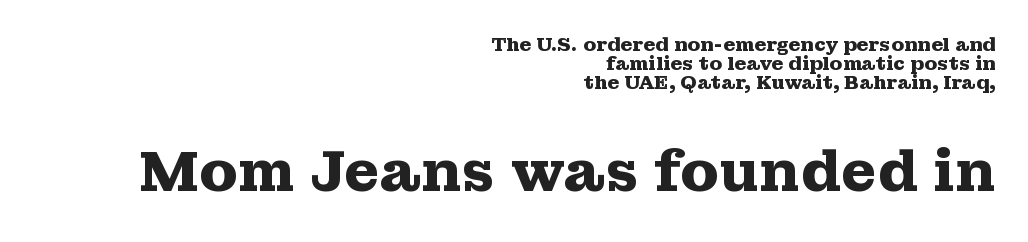
Q: Is the text bold? A: Yes.
Q: Is the text italic (slanted)? A: No, it is upright.
Q: Is the typeface a serif or a sans-serif typeface? A: Serif.
Q: Is the text underlined? A: No.
Q: How is the paragraph aligned? A: Right-aligned.
Q: Is the spacing between letters normal or unusually wide? A: Normal.
Q: Is the spacing between lines tight, normal or loose? A: Tight.
Q: Which block of text is set in a larger size, the first (top) or the second (bottom)? A: The second (bottom) one.
Q: Width (condensed, normal, or wide)? A: Wide.
Q: Stroke contrast? A: Medium.
Q: x-height? A: Medium.
Q: Monospaced? A: No.
